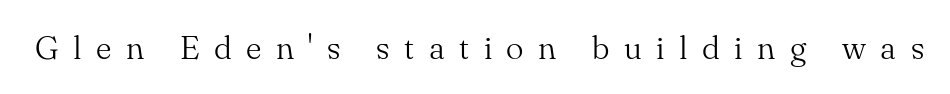
Caption: face not bold, strokes unweighted. Anything drawn beneath the words? Only blank space. Type style note: has serifs. Rendered with straight, roman letterforms. The passage shown has open, widely tracked lettering throughout.
